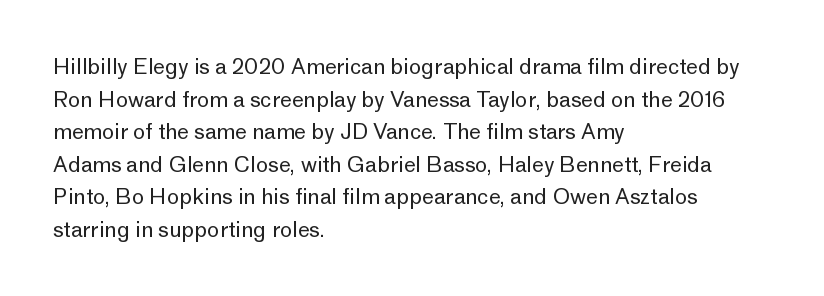
Q: Is the text bold? A: No.
Q: Is the text italic (slanted)? A: No, it is upright.
Q: Is the text underlined? A: No.
Q: How is the paragraph aligned? A: Left-aligned.
Q: Is the spacing between letters normal or unusually wide? A: Normal.
Q: Is the spacing between lines tight, normal or loose? A: Normal.
